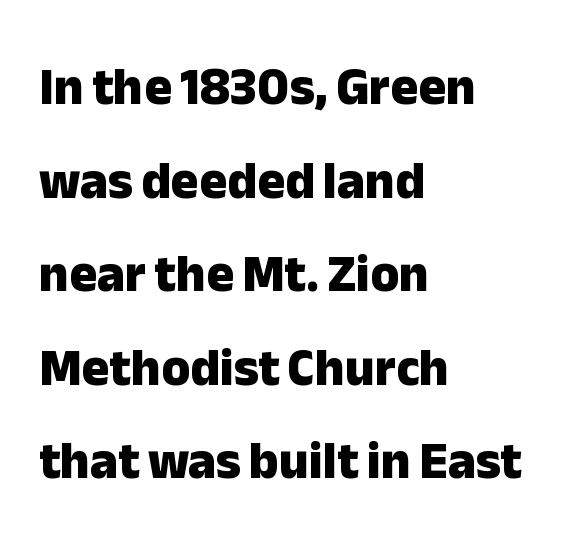
Serifs: no, the terminals of the letterforms are clean. The zone under the glyphs is completely vacant. The glyphs have the mass of a bold cut. In CSS terms this would be text-align: left.
